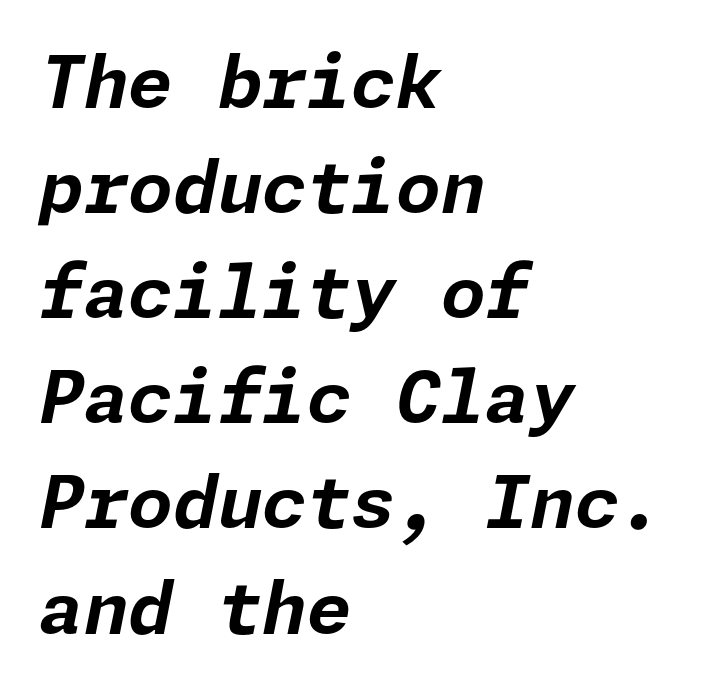
Glance below the letters and you will spot only blank space. Whoever set this chose a conventional vertical rhythm. The type is set solid horizontally, with unmodified tracking. The strokes are fattened all the way to bold.
